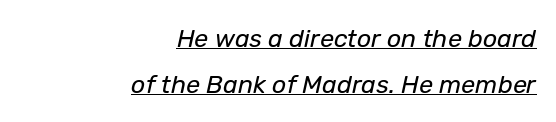
{"italic": "yes", "lean": "right", "slant_degrees": 12, "bold": "no", "underline": "yes", "align": "right", "line_spacing_ratio": 1.84, "letter_spacing": "normal", "letter_spacing_em": 0.0, "glyph_px": 25}
